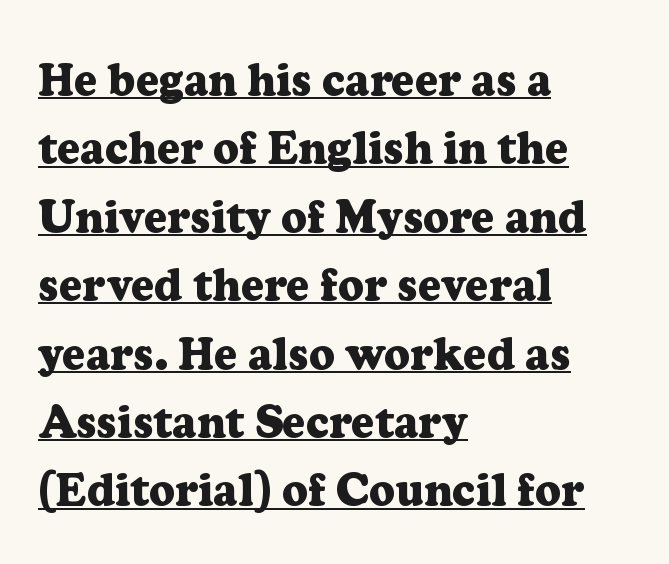
Q: Is the text bold? A: Yes.
Q: Is the text italic (slanted)? A: No, it is upright.
Q: Is the typeface a serif or a sans-serif typeface? A: Serif.
Q: Is the text underlined? A: Yes.
Q: How is the paragraph aligned? A: Left-aligned.
Q: Is the spacing between letters normal or unusually wide? A: Normal.
Q: Is the spacing between lines tight, normal or loose? A: Normal.
Q: Width (condensed, normal, or wide)? A: Normal.
Q: Stroke contrast? A: Low.
Q: x-height? A: Medium.
Q: Monospaced? A: No.
